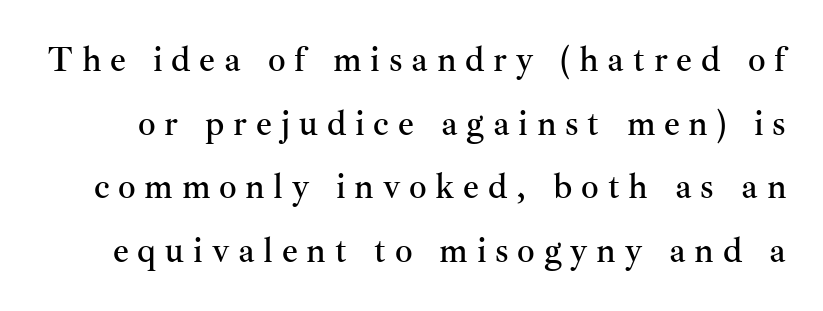
Inter-character spacing is expanded well beyond the font's built-in metrics. Varying glyph widths throughout — classic text-font behaviour. Every character sits straight up, as roman type does. These lines are composed in type with serifs.
